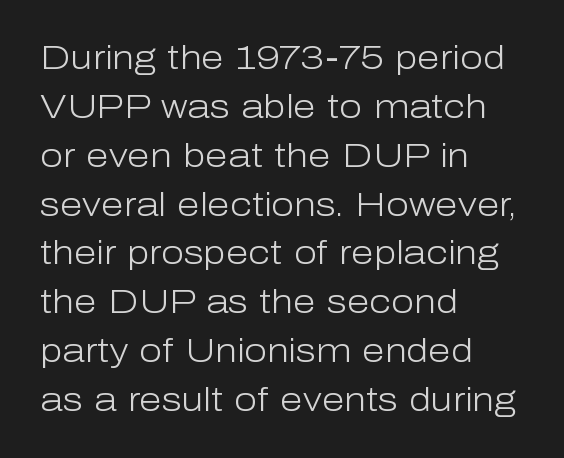
Q: Is the text bold? A: No.
Q: Is the text italic (slanted)? A: No, it is upright.
Q: Is the typeface a serif or a sans-serif typeface? A: Sans-serif.
Q: Is the text underlined? A: No.
Q: How is the paragraph aligned? A: Left-aligned.
Q: Is the spacing between letters normal or unusually wide? A: Normal.
Q: Is the spacing between lines tight, normal or loose? A: Normal.
Q: Width (condensed, normal, or wide)? A: Normal.
Q: Stroke contrast? A: Low.
Q: x-height? A: Medium.
Q: Monospaced? A: No.
